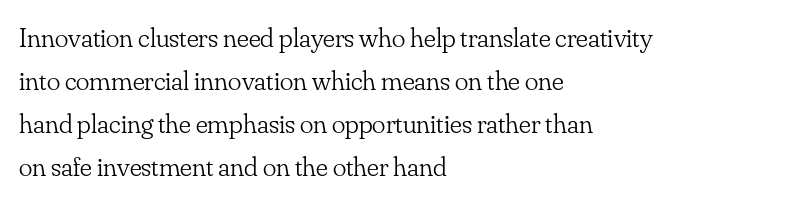
{"serif": "yes", "italic": "no", "bold": "no", "weight": "light", "width": "normal", "stroke_contrast": "low", "x_height": "small", "monospaced": "no", "underline": "no", "align": "left", "line_spacing": "normal", "line_spacing_ratio": 1.53, "letter_spacing": "normal", "letter_spacing_em": 0.0, "glyph_px": 28}
